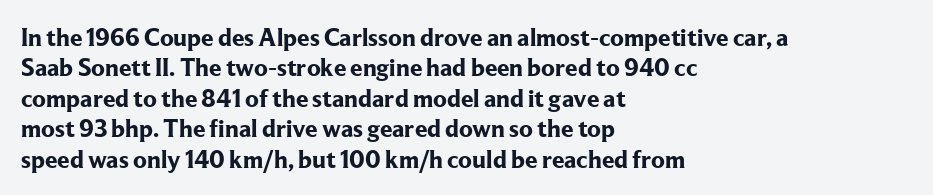
The image shows 25 px bold type, upright; set left-aligned, line spacing 1.22x, normal letter spacing, not underlined.
